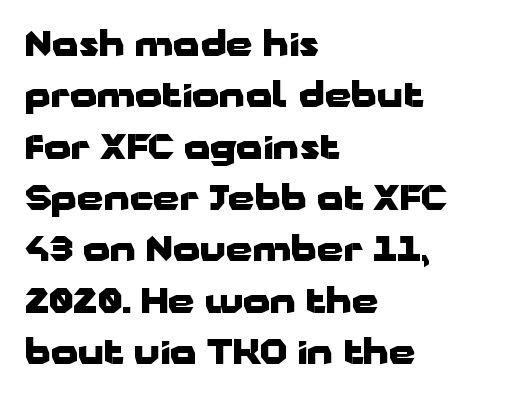
The image shows 34 px heavy, wide sans-serif type, upright; set left-aligned, normal line spacing (1.51x), normal letter spacing, not underlined; low stroke contrast and a medium x-height.
